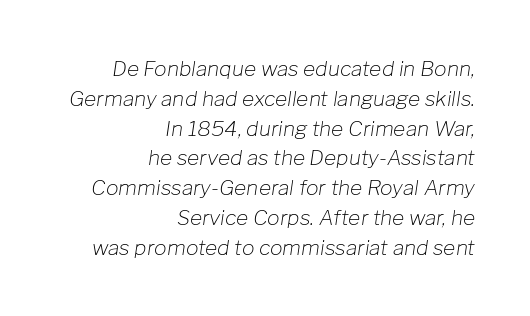
Slant detected: the letters are inclined. The zone under the glyphs is completely vacant. Look at the tracking — it's just the regular setting, nothing added. The lines are quadded right. Weight: not bold — regular or lighter. The rows are spaced the way most documents space them.
